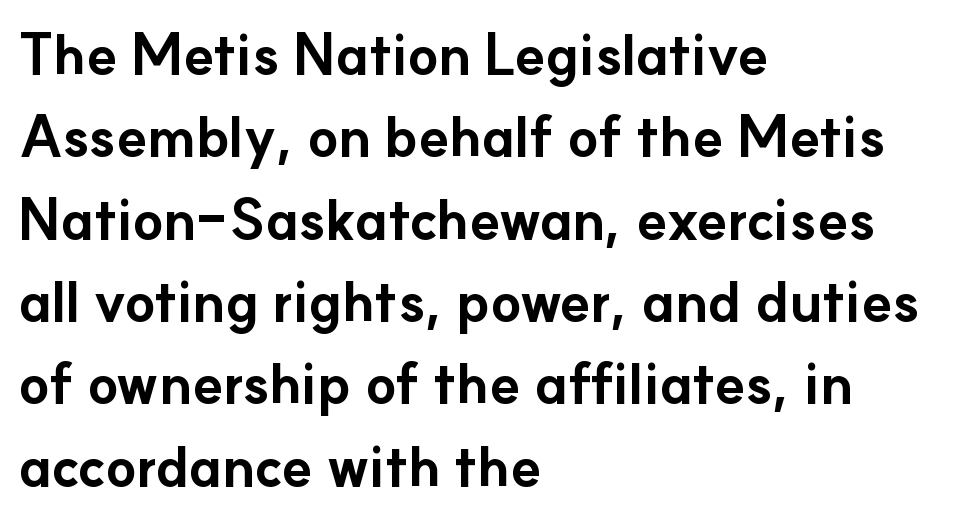
Honestly, there is no underline to notice here at all. Its strokes are broad and dark, the hallmark of bold type. The type sits square on the baseline with zero lean. The font family rendered here belongs to the sans-serif group. Interline gaps are of average width in this sample.
